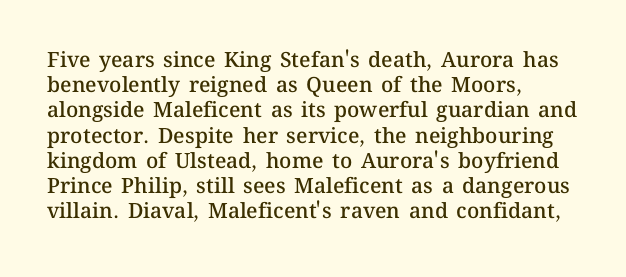
{"italic": "no", "bold": "semi", "underline": "no", "align": "left", "line_spacing_ratio": 1.2, "letter_spacing": "normal", "letter_spacing_em": 0.0, "glyph_px": 21}
